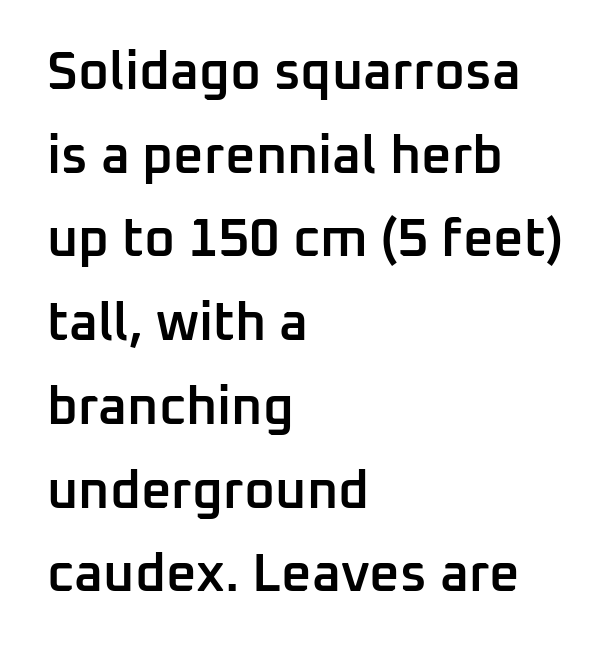
The image shows 53 px semibold sans-serif type, upright; set left-aligned, normal line spacing (1.58x), normal letter spacing, not underlined; low stroke contrast and a medium x-height.
